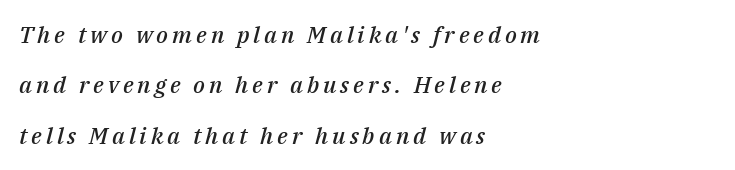
The typesetter chose a ragged-right arrangement here. Weight check: semibold — heavier than regular, not quite bold. The letters are slanted; this is an italic face. Anything drawn beneath the words? Only blank space. The leading is generous, giving the passage an open texture.
